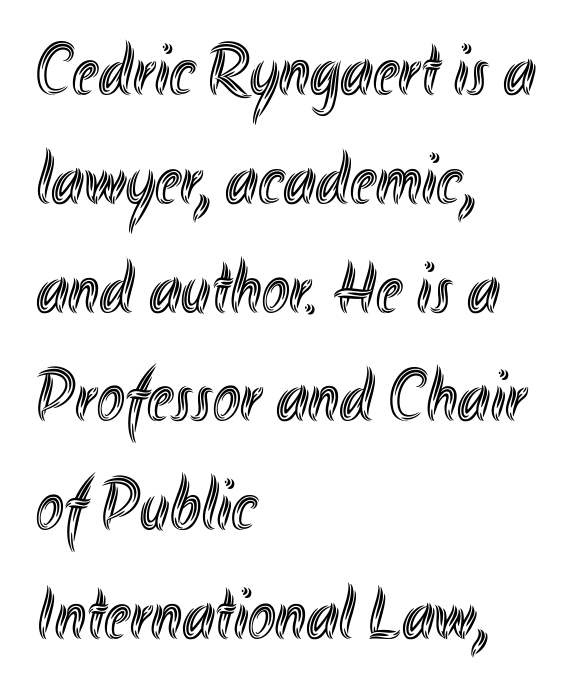
{"width": "condensed", "x_height": "small", "monospaced": "no", "underline": "no", "align": "left", "line_spacing": "normal", "line_spacing_ratio": 1.47, "letter_spacing": "normal", "letter_spacing_em": 0.0, "glyph_px": 74}
